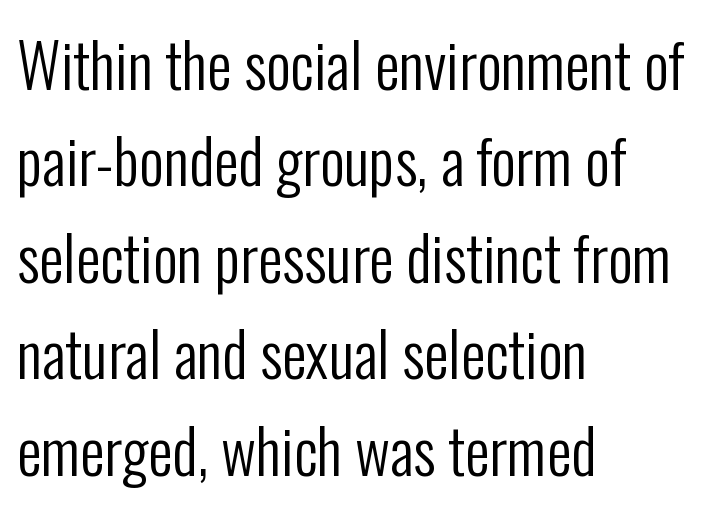
The image shows 61 px regular-weight, condensed sans-serif type, upright; set left-aligned, normal line spacing (1.58x), normal letter spacing, not underlined; low stroke contrast and a medium x-height.
